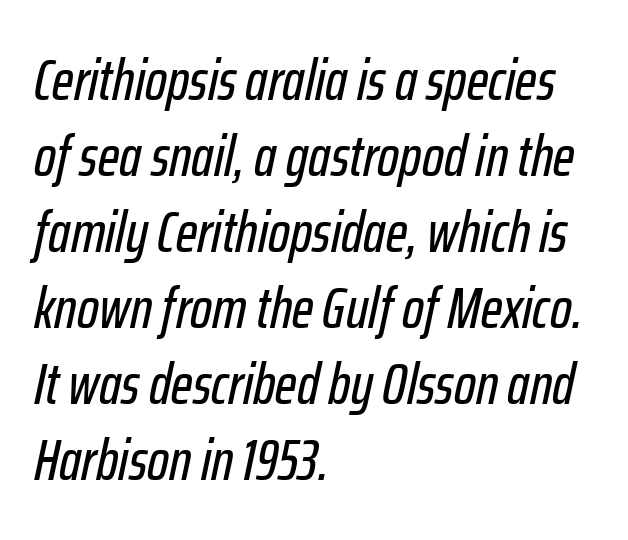
Compared with ordinary roman type, these characters are visibly tilted. Students, observe: this is what conventionally led text looks like. Unmarked baselines from the first word to the last. Between one letter and the next there's only the usual sliver of space.
